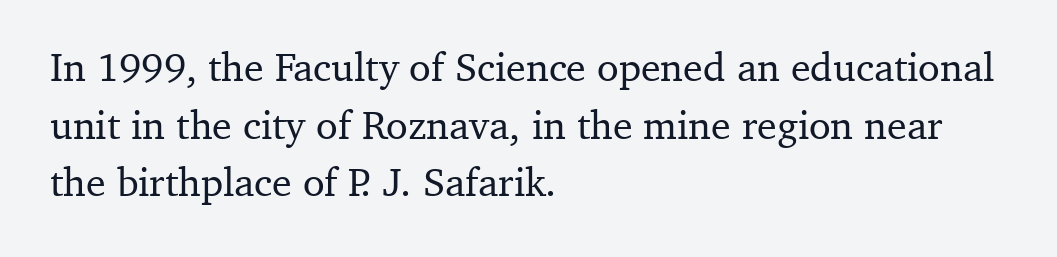
In CSS terms this would be text-align: left. These lines are rendered in a variable-pitch font. The baseline area is clear. The designer left line spacing at the default. This rendering employs a face with finishing strokes, i.e., a serif.
